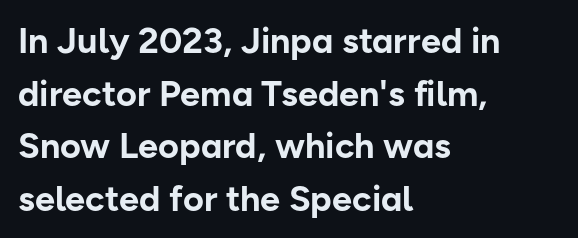
The image shows 36 px bold sans-serif type, upright; set left-aligned, normal line spacing (1.46x), normal letter spacing, not underlined; low stroke contrast and a medium x-height.
